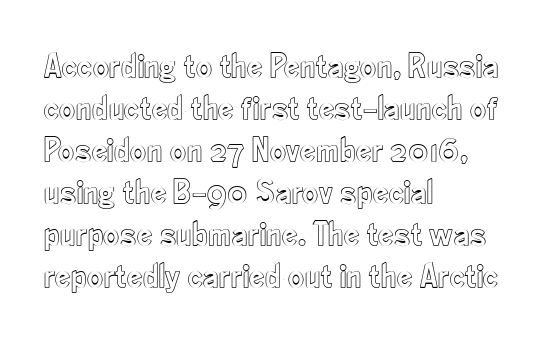
Q: Is the text italic (slanted)? A: No, it is upright.
Q: Is the text underlined? A: No.
Q: How is the paragraph aligned? A: Left-aligned.
Q: Is the spacing between letters normal or unusually wide? A: Normal.
Q: Width (condensed, normal, or wide)? A: Condensed.
Q: x-height? A: Small.
Q: Monospaced? A: No.
